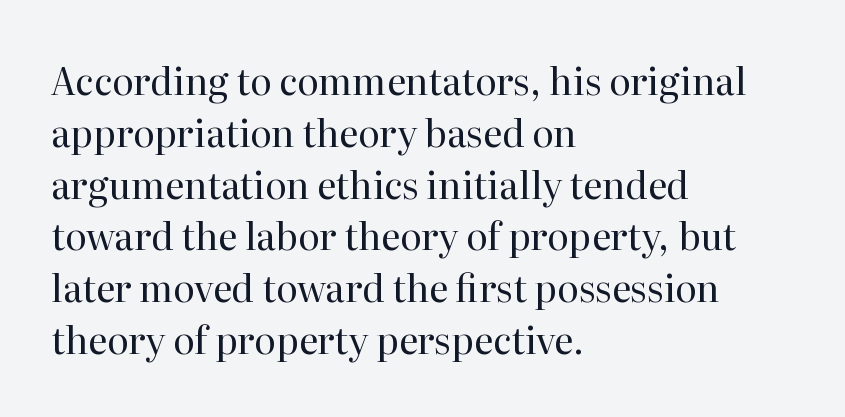
The typeface chosen for these lines features serifs. Is the letter spacing exaggerated? No — it looks like the ordinary default. Varying glyph widths throughout — classic text-font behaviour. The letters stand straight up with perfectly vertical stems. The characters are drawn with everyday or finer stroke widths.
